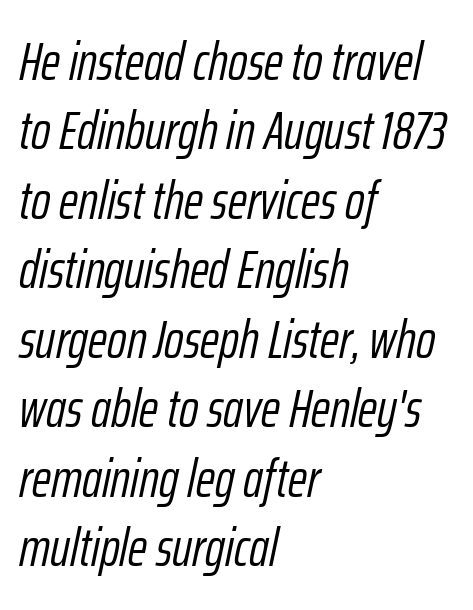
The image shows 53 px light, condensed type, italic (leaning right); set left-aligned, normal line spacing (1.31x), normal letter spacing, not underlined; low stroke contrast and a medium x-height.
